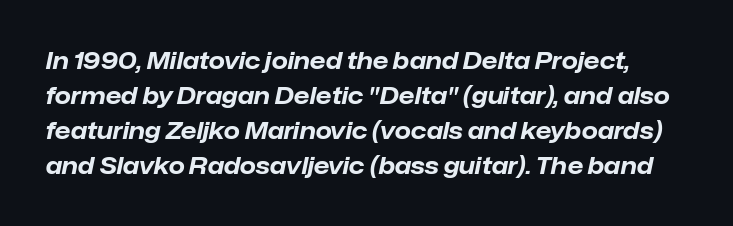
The space between consecutive lines is moderate. Just letters on the line, the space beneath them empty. Summary of weight: heavy, a full bold. The horizontal fit of the characters is conventional and even. If you drew a line through each stem, it would be angled.
